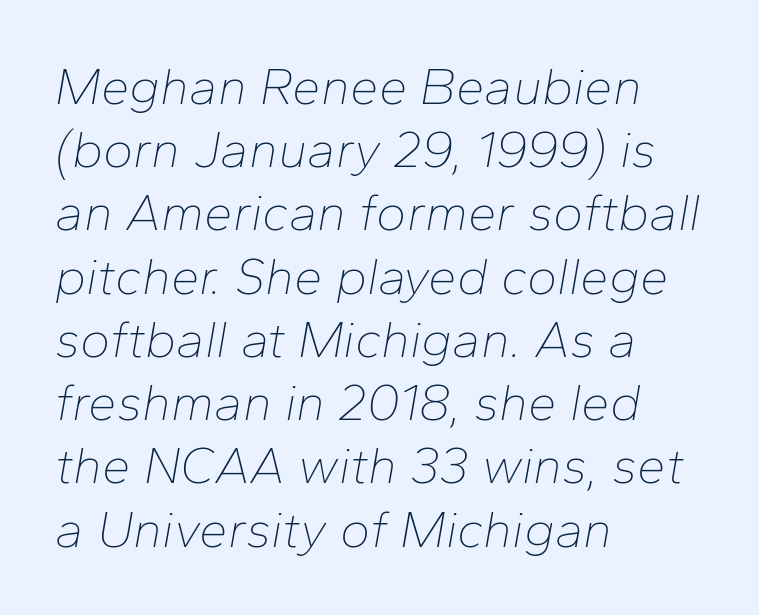
{"italic": "yes", "lean": "right", "slant_degrees": 10, "bold": "no", "weight": "thin", "width": "normal", "stroke_contrast": "low", "x_height": "medium", "monospaced": "no", "underline": "no", "align": "left", "line_spacing_ratio": 1.24, "letter_spacing": "normal", "letter_spacing_em": 0.0, "glyph_px": 51}
